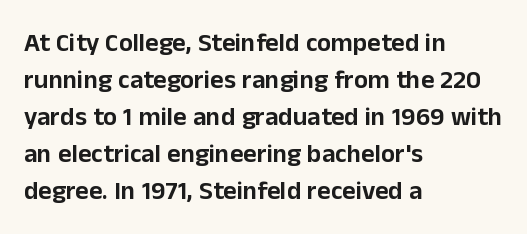
Inter-character spacing is left at the font's built-in metrics. Bare-footed words on every line. Every stem runs plumb, perpendicular to the baseline. Line spacing here is normal. Every row of glyphs begins at an identical x-position on the left.
